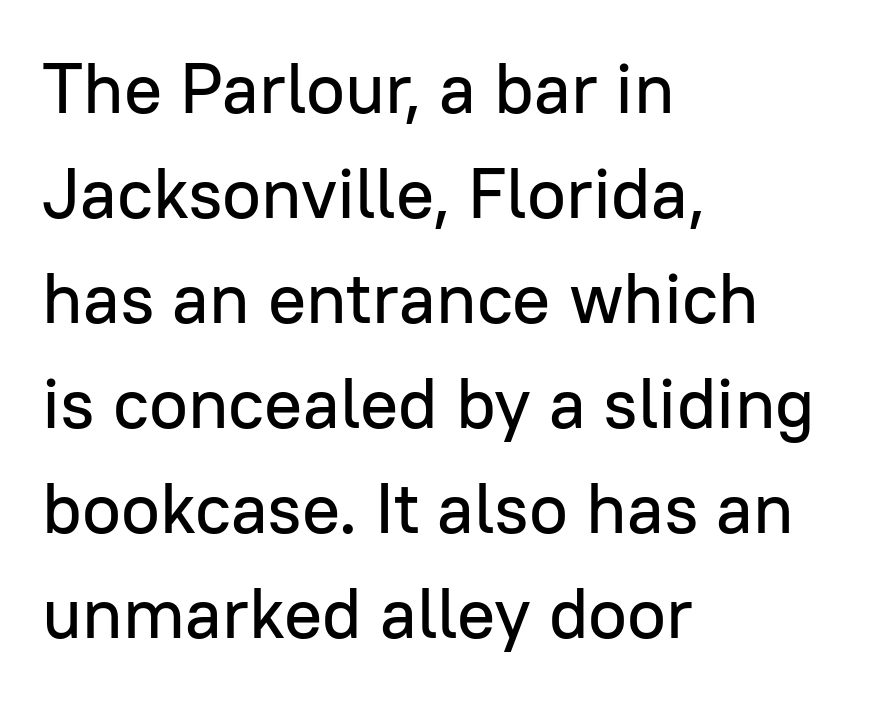
The font's upright variant was chosen for this text. You could not count columns in this text — the font is proportionally spaced. This block has exactly the height ordinary leading produces. Regarding serifs, this sample does without them. You could call the tracking neutral — neither tight nor loose. Layout note: lines flush left.
